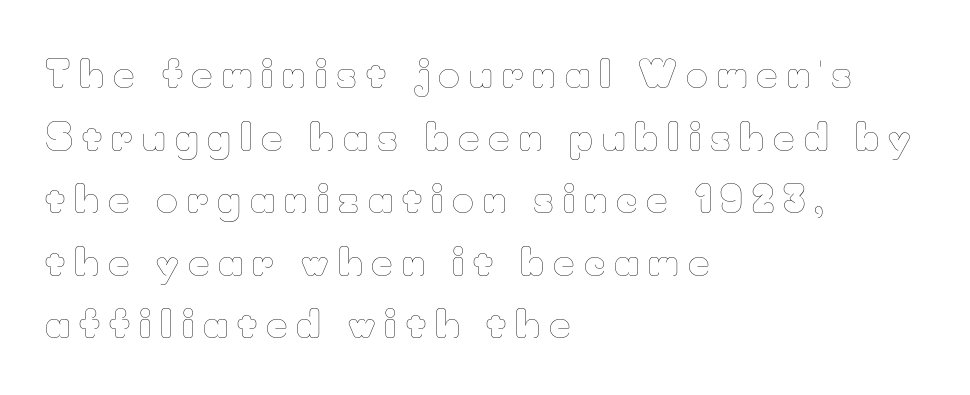
The image shows 37 px thin type, upright; set left-aligned, normal line spacing (1.69x), unusually wide letter spacing (+0.24 em), not underlined; low stroke contrast and a small x-height.
